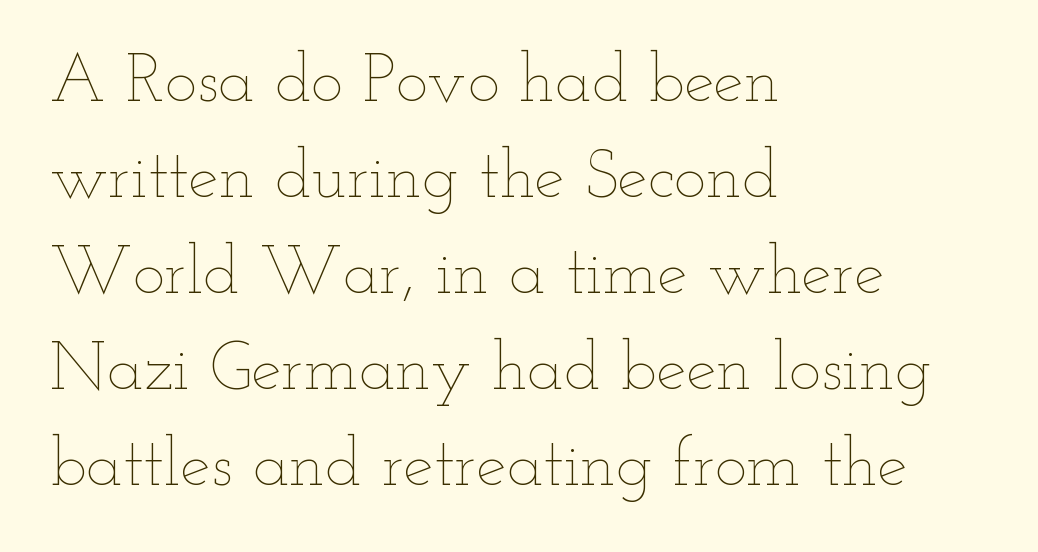
Rows of type keep a routine distance in the vertical direction. Note the varied advance widths — an 'i' is clearly narrower than an 'm'. The paragraph has a hard left edge and a soft right edge. Nothing unusual about the tracking: characters are spaced as the font intends. Lines of text with bare space underneath.
